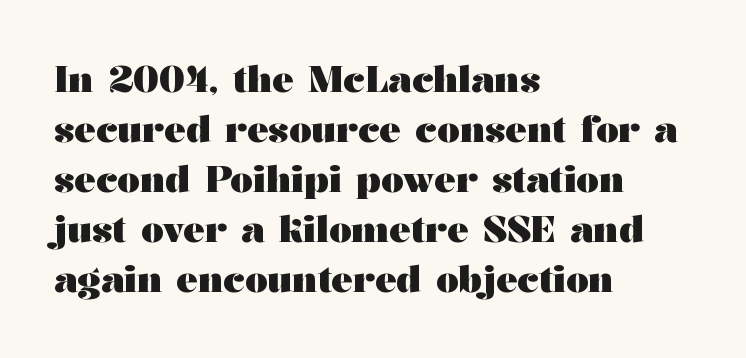
{"serif": "yes", "italic": "no", "bold": "yes", "weight": "heavy", "width": "wide", "stroke_contrast": "medium", "x_height": "medium", "monospaced": "no", "underline": "no", "align": "left", "line_spacing": "normal", "line_spacing_ratio": 1.39, "letter_spacing": "normal", "letter_spacing_em": 0.0, "glyph_px": 36}
